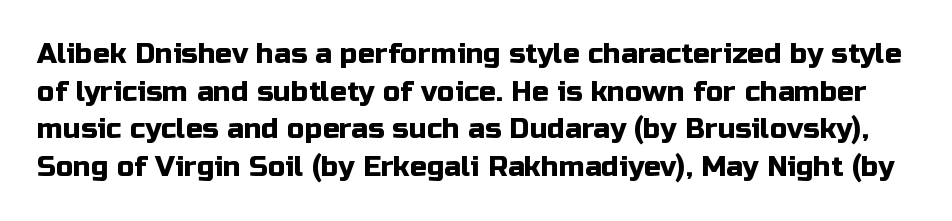
The image shows 28 px sans-serif type, upright; set normal line spacing (1.34x), normal letter spacing, not underlined; low stroke contrast and a medium x-height.
